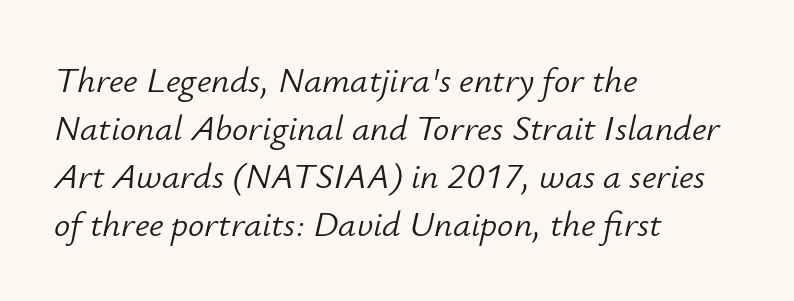
Q: Is the text bold? A: No.
Q: Is the text italic (slanted)? A: Yes, it leans right by about 12 degrees.
Q: Is the text underlined? A: No.
Q: How is the paragraph aligned? A: Left-aligned.
Q: Is the spacing between letters normal or unusually wide? A: Normal.
Q: Is the spacing between lines tight, normal or loose? A: Normal.
Q: Width (condensed, normal, or wide)? A: Normal.
Q: Stroke contrast? A: Low.
Q: x-height? A: Small.
Q: Monospaced? A: No.
